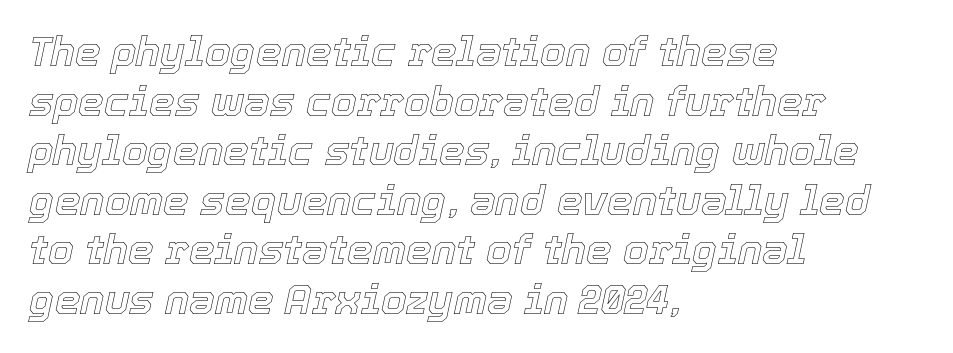
Q: Is the text italic (slanted)? A: Yes, it leans right by about 12 degrees.
Q: Is the text underlined? A: No.
Q: How is the paragraph aligned? A: Left-aligned.
Q: Is the spacing between letters normal or unusually wide? A: Normal.
Q: Width (condensed, normal, or wide)? A: Normal.
Q: x-height? A: Medium.
Q: Monospaced? A: No.
